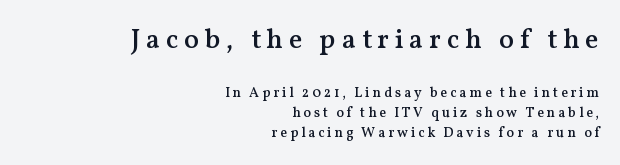
{"serif": "yes", "italic": "no", "bold": "semi", "weight": "semibold", "width": "normal", "stroke_contrast": "medium", "x_height": "medium", "monospaced": "no", "underline": "no", "align": "right", "line_spacing": "normal", "line_spacing_ratio": 1.42, "letter_spacing": "wide", "letter_spacing_em": 0.2, "larger_block": "first", "size_ratio": 2.0, "glyph_px": 28}
